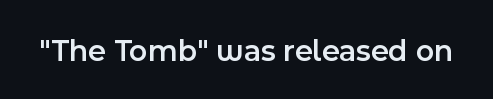
The image shows 31 px semibold sans-serif type, upright; set normal letter spacing, not underlined; a medium x-height.
